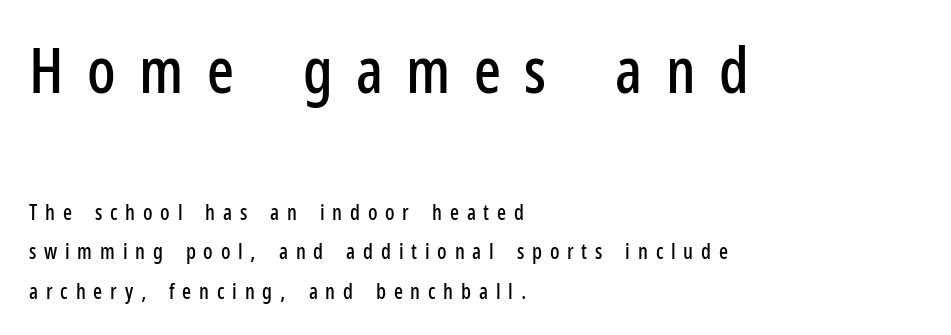
Q: Is the text italic (slanted)? A: No, it is upright.
Q: Is the typeface a serif or a sans-serif typeface? A: Sans-serif.
Q: Is the text underlined? A: No.
Q: How is the paragraph aligned? A: Left-aligned.
Q: Is the spacing between letters normal or unusually wide? A: Unusually wide.
Q: Which block of text is set in a larger size, the first (top) or the second (bottom)? A: The first (top) one.
Q: Width (condensed, normal, or wide)? A: Condensed.
Q: Stroke contrast? A: Low.
Q: x-height? A: Medium.
Q: Monospaced? A: No.
